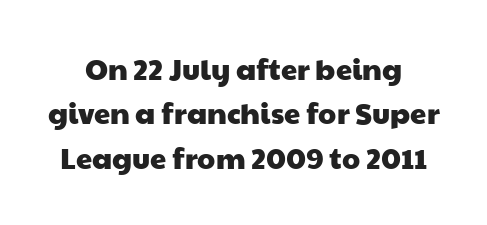
The image shows 29 px wide sans-serif type; set normal line spacing (1.53x), normal letter spacing, not underlined; low stroke contrast and a medium x-height.
